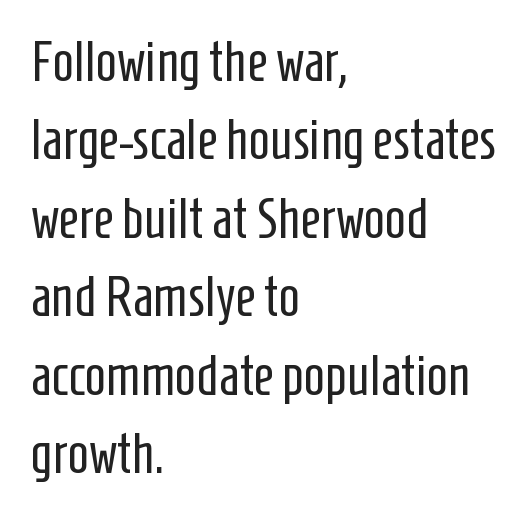
The image shows 56 px regular-weight, condensed sans-serif type, upright; set left-aligned, normal line spacing (1.4x), normal letter spacing, not underlined; low stroke contrast and a medium x-height.
